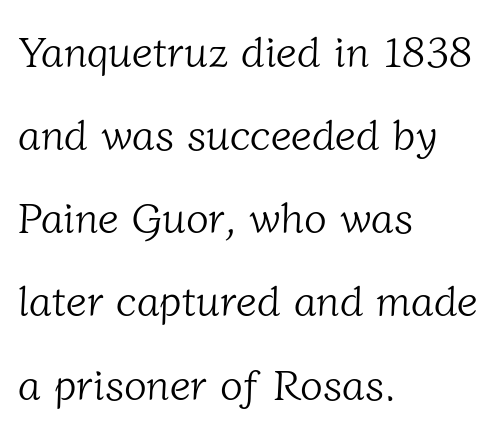
{"serif": "yes", "bold": "no", "weight": "light", "width": "normal", "stroke_contrast": "low", "x_height": "medium", "monospaced": "no", "underline": "no", "align": "left", "line_spacing": "loose", "line_spacing_ratio": 1.98, "letter_spacing": "normal", "letter_spacing_em": 0.0, "glyph_px": 42}
